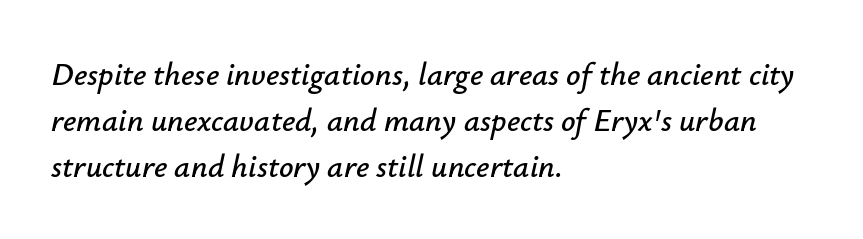
The face used here is proportionally spaced, like ordinary book or web type. Words float on clear page, feet unadorned. This rendering leaves character spacing at its baseline value. Yep, that's italic — everything's leaning. In CSS terms this would be text-align: left.
